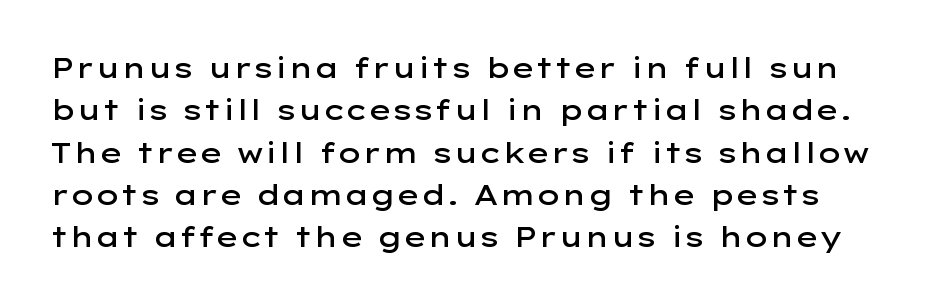
The face used here is proportionally spaced, like ordinary book or web type. The space beneath each line is pristine and unruled. Heft: intermediate — a semibold. Spacing between characters is what you'd get straight out of the box. The letters carry no serifs — their stems end cleanly without finishing strokes. Nope, not italic — everything's standing straight.
